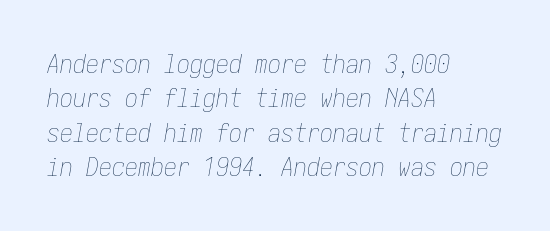
Q: Is the text bold? A: No.
Q: Is the text italic (slanted)? A: Yes, it leans right by about 10 degrees.
Q: Is the text underlined? A: No.
Q: How is the paragraph aligned? A: Left-aligned.
Q: Is the spacing between letters normal or unusually wide? A: Normal.
Q: Is the spacing between lines tight, normal or loose? A: Normal.
